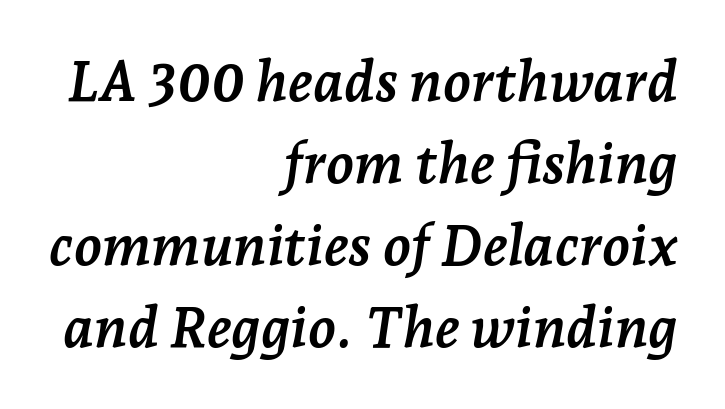
{"serif": "yes", "italic": "yes", "lean": "right", "slant_degrees": 7, "bold": "yes", "weight": "semibold", "width": "normal", "stroke_contrast": "low", "x_height": "medium", "monospaced": "no", "underline": "no", "align": "right", "line_spacing": "normal", "line_spacing_ratio": 1.44, "letter_spacing": "normal", "letter_spacing_em": 0.0, "glyph_px": 57}
